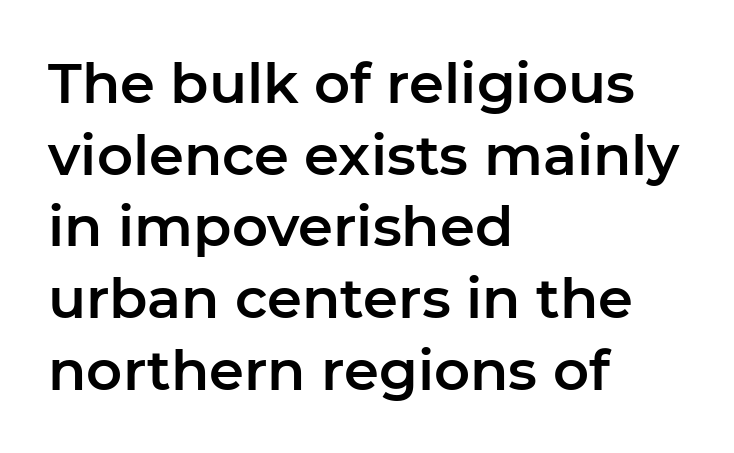
Q: Is the text italic (slanted)? A: No, it is upright.
Q: Is the typeface a serif or a sans-serif typeface? A: Sans-serif.
Q: Is the text underlined? A: No.
Q: How is the paragraph aligned? A: Left-aligned.
Q: Is the spacing between letters normal or unusually wide? A: Normal.
Q: Is the spacing between lines tight, normal or loose? A: Normal.
Q: Width (condensed, normal, or wide)? A: Normal.
Q: Stroke contrast? A: Low.
Q: x-height? A: Medium.
Q: Monospaced? A: No.
